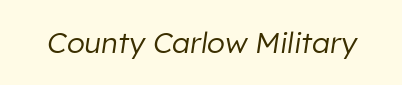
{"italic": "yes", "lean": "right", "slant_degrees": 8, "bold": "no", "weight": "regular", "width": "normal", "stroke_contrast": "low", "x_height": "medium", "monospaced": "no", "underline": "no", "letter_spacing": "normal", "letter_spacing_em": 0.0, "glyph_px": 29}
